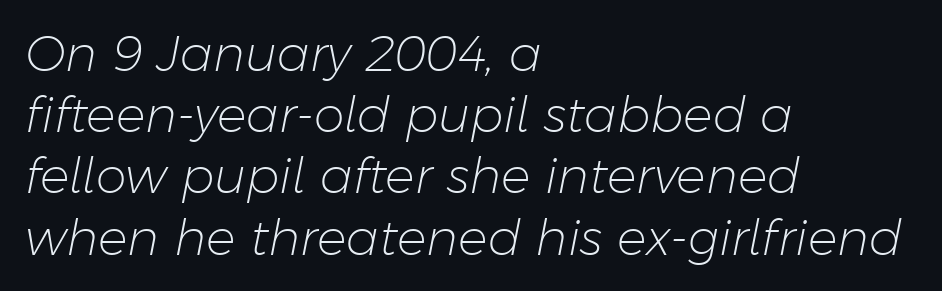
The image shows 49 px light type, italic (leaning right); set left-aligned, normal line spacing (1.25x), normal letter spacing, not underlined; low stroke contrast and a medium x-height.
